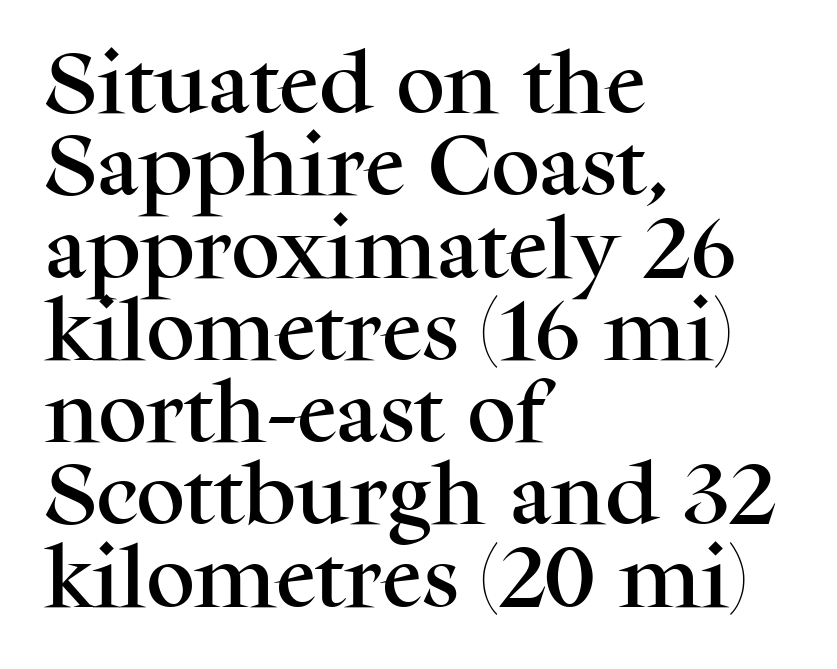
Q: Is the text italic (slanted)? A: No, it is upright.
Q: Is the typeface a serif or a sans-serif typeface? A: Serif.
Q: Is the text underlined? A: No.
Q: How is the paragraph aligned? A: Left-aligned.
Q: Is the spacing between letters normal or unusually wide? A: Normal.
Q: Width (condensed, normal, or wide)? A: Normal.
Q: Stroke contrast? A: Medium.
Q: x-height? A: Medium.
Q: Monospaced? A: No.
